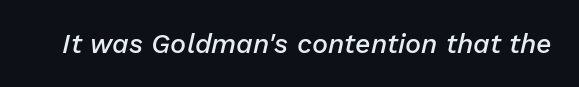
The zone under the glyphs is completely vacant. A somewhat darkened texture: the type is semibold rather than bold. Rendered with sloped, italic letterforms. Students, note that the glyphs here touch the page at normal intervals.
